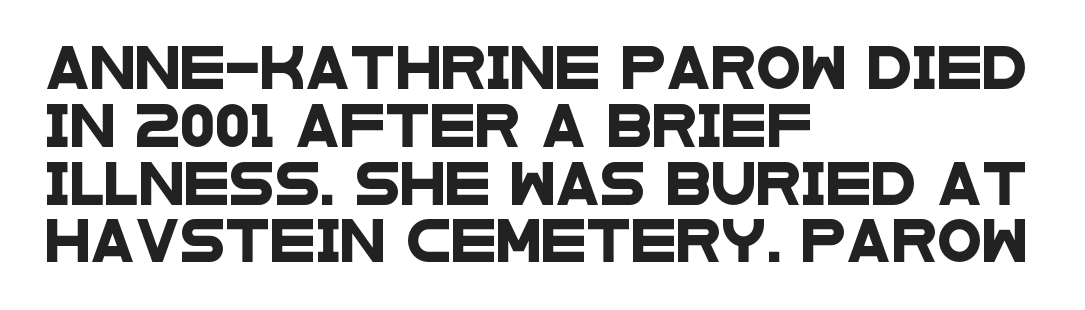
{"serif": "no", "width": "wide", "stroke_contrast": "low", "x_height": "large", "monospaced": "no", "underline": "no", "align": "left", "line_spacing": "normal", "line_spacing_ratio": 1.41, "letter_spacing": "normal", "letter_spacing_em": 0.0, "glyph_px": 41}
